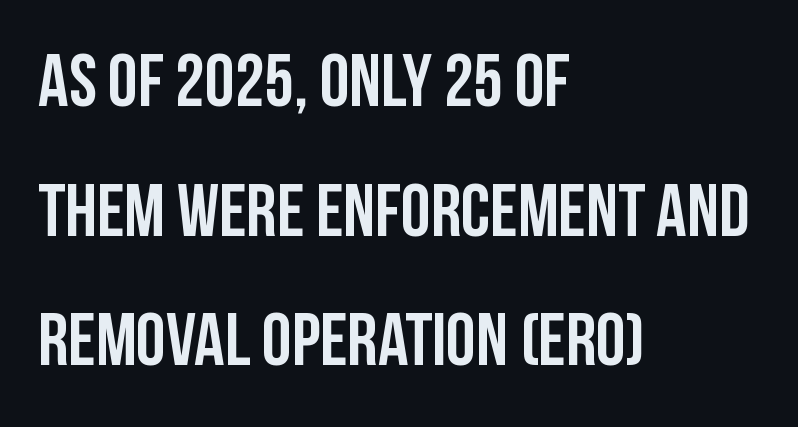
Q: Is the text italic (slanted)? A: No, it is upright.
Q: Is the typeface a serif or a sans-serif typeface? A: Sans-serif.
Q: Is the text underlined? A: No.
Q: How is the paragraph aligned? A: Left-aligned.
Q: Is the spacing between letters normal or unusually wide? A: Normal.
Q: Width (condensed, normal, or wide)? A: Condensed.
Q: Stroke contrast? A: Low.
Q: x-height? A: Large.
Q: Monospaced? A: No.
